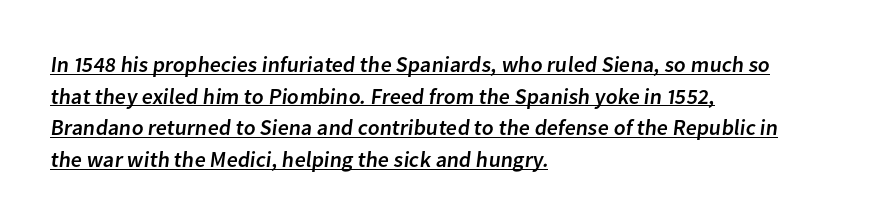
{"underline": "yes", "align": "left", "line_spacing": "normal", "line_spacing_ratio": 1.44, "letter_spacing": "normal", "letter_spacing_em": 0.0, "glyph_px": 22}
